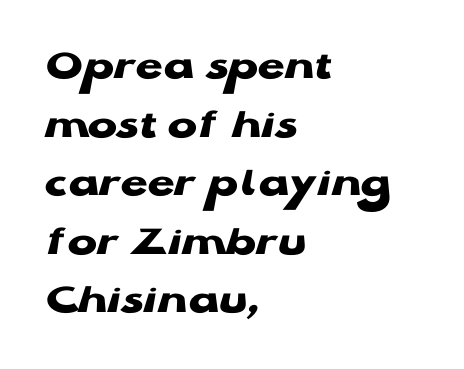
The image shows 44 px heavy, wide sans-serif type, upright; set left-aligned, normal line spacing (1.33x), normal letter spacing, not underlined; low stroke contrast and a medium x-height.
